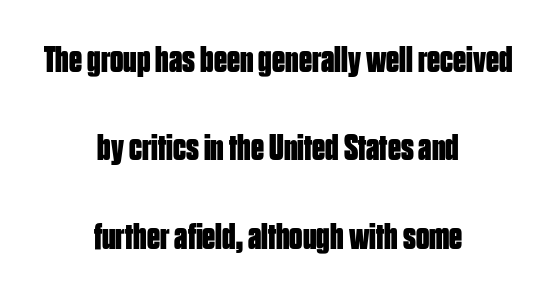
Q: Is the text bold? A: Yes.
Q: Is the text italic (slanted)? A: No, it is upright.
Q: Is the typeface a serif or a sans-serif typeface? A: Sans-serif.
Q: Is the text underlined? A: No.
Q: How is the paragraph aligned? A: Centered.
Q: Is the spacing between letters normal or unusually wide? A: Normal.
Q: Is the spacing between lines tight, normal or loose? A: Loose.
Q: Width (condensed, normal, or wide)? A: Condensed.
Q: Stroke contrast? A: Low.
Q: x-height? A: Large.
Q: Monospaced? A: No.
